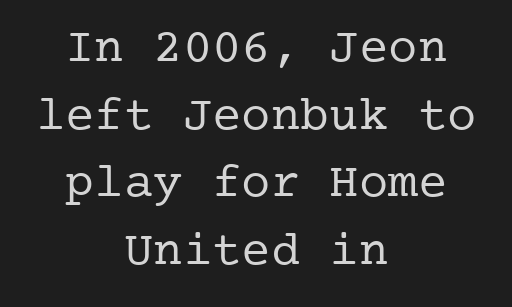
The image shows 49 px regular-weight serif type, upright; set centered, normal line spacing (1.38x), normal letter spacing, not underlined; low stroke contrast and a medium x-height.
